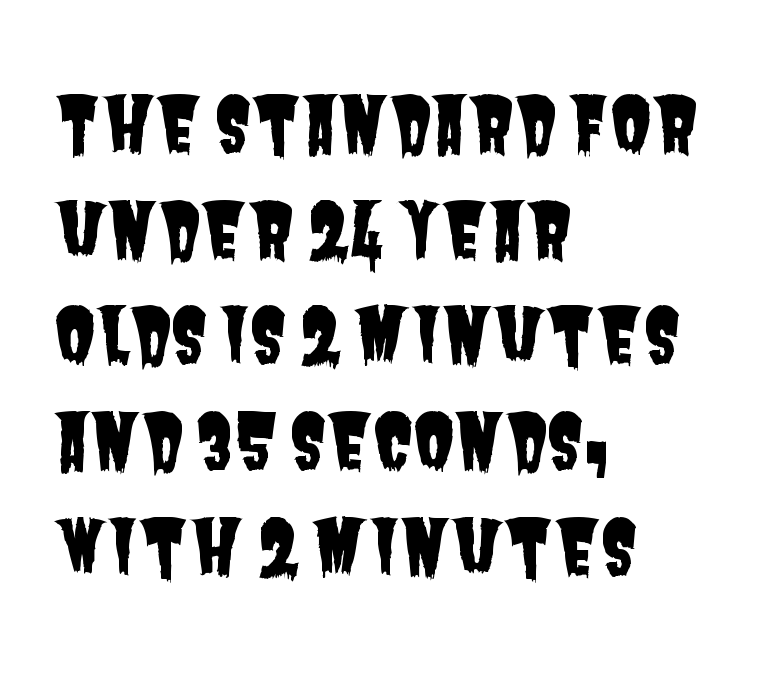
The image shows 75 px condensed sans-serif type; set left-aligned, normal line spacing (1.41x), normal letter spacing, not underlined; low stroke contrast and a large x-height.
